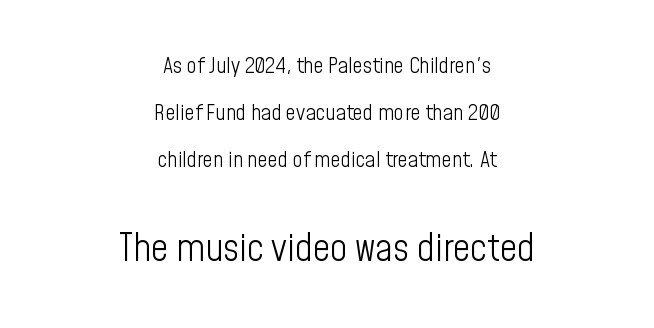
{"serif": "no", "italic": "no", "bold": "no", "weight": "light", "width": "condensed", "stroke_contrast": "low", "x_height": "medium", "monospaced": "no", "underline": "no", "align": "center", "line_spacing": "loose", "line_spacing_ratio": 2.14, "letter_spacing": "normal", "letter_spacing_em": 0.0, "larger_block": "second", "size_ratio": 1.73, "glyph_px": 38}
